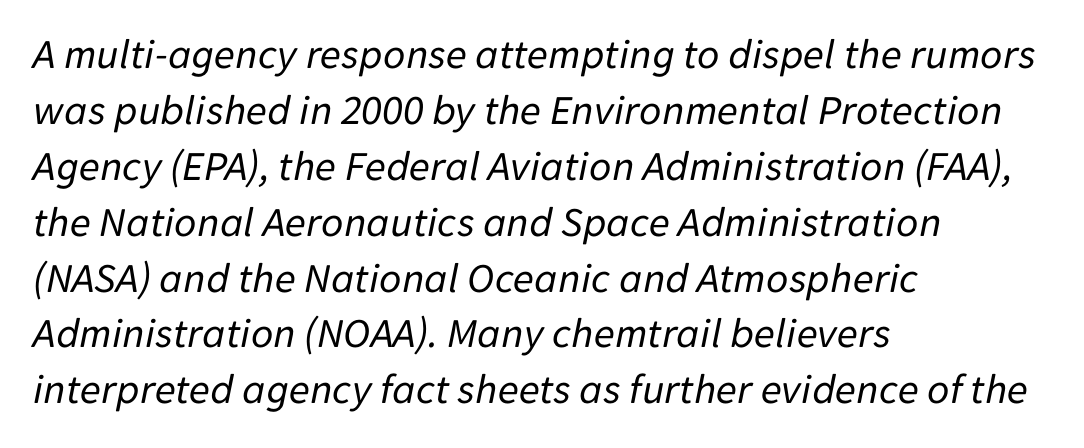
{"italic": "yes", "lean": "right", "slant_degrees": 11, "bold": "no", "weight": "regular", "width": "normal", "stroke_contrast": "low", "x_height": "medium", "monospaced": "no", "underline": "no", "align": "left", "line_spacing": "normal", "line_spacing_ratio": 1.3, "letter_spacing": "normal", "letter_spacing_em": 0.0, "glyph_px": 43}
